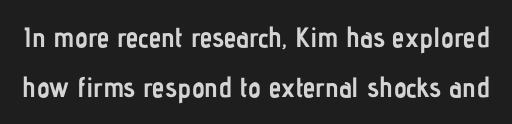
{"serif": "no", "italic": "no", "bold": "yes", "weight": "semibold", "width": "condensed", "stroke_contrast": "low", "x_height": "medium", "monospaced": "no", "underline": "no", "line_spacing_ratio": 1.78, "letter_spacing": "normal", "letter_spacing_em": 0.0, "glyph_px": 28}
